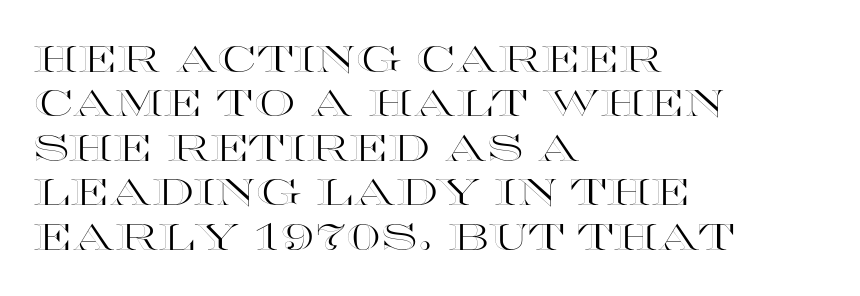
Nope, not italic — everything's standing straight. Each row of text sits above clean, open space. Compared with typical body copy, the letter spacing here is the same. Each letter keeps its own natural width here, so spacing adapts to shape. Left-aligned paragraph, ragged on the right.
